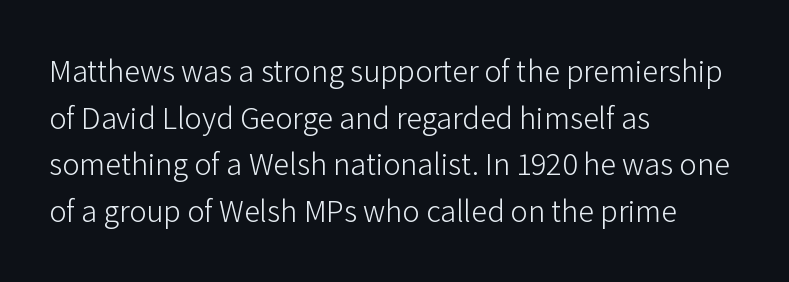
The image shows 32 px light sans-serif type, upright; set left-aligned, normal line spacing (1.46x), normal letter spacing, not underlined; low stroke contrast and a medium x-height.
